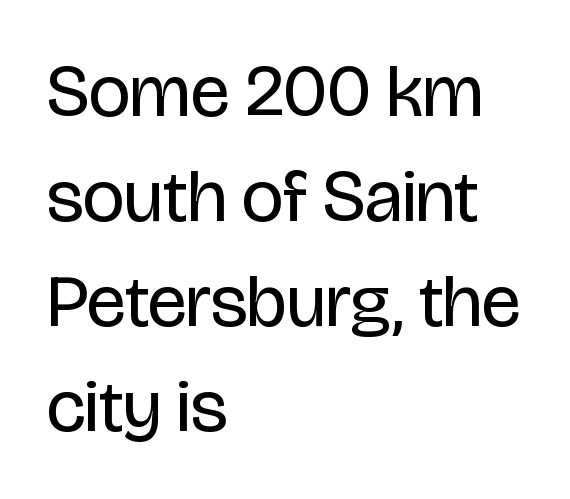
These lines stack with their left ends in a neat column. Heft: none added — not bold. Varying glyph widths throughout — classic text-font behaviour. It's the straight-up-and-down kind of type.
